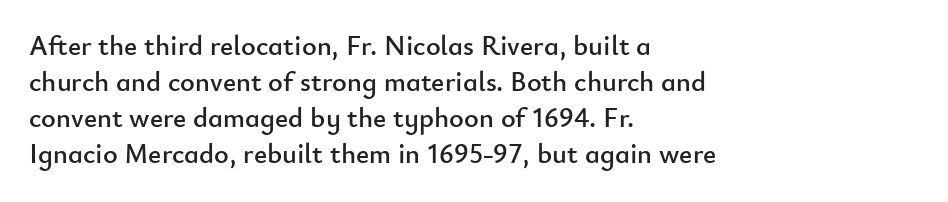
{"serif": "no", "italic": "no", "width": "normal", "stroke_contrast": "low", "x_height": "small", "monospaced": "no", "underline": "no", "align": "left", "line_spacing": "normal", "line_spacing_ratio": 1.29, "letter_spacing": "normal", "letter_spacing_em": 0.0, "glyph_px": 28}
